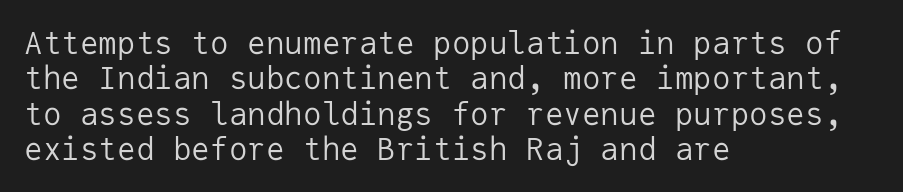
{"serif": "no", "italic": "no", "bold": "no", "weight": "regular", "width": "normal", "stroke_contrast": "low", "x_height": "medium", "monospaced": "yes", "underline": "no", "align": "left", "line_spacing": "tight", "line_spacing_ratio": 1.14, "letter_spacing": "normal", "letter_spacing_em": 0.0, "glyph_px": 31}
